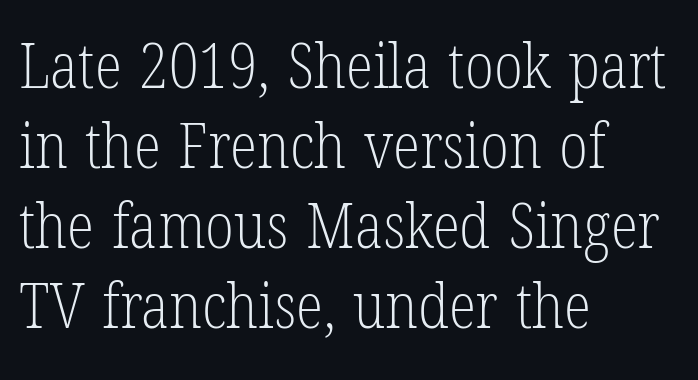
Baseline-to-baseline distance is the conventional proportion of letter height. Each letter keeps its own natural width here, so spacing adapts to shape. The horizontal fit of the characters is conventional and even. The strip under each line holds only bare page. Horizontal alignment here is leftward, the default for most running prose. Does the lettering tilt? It doesn't — this is upright.
